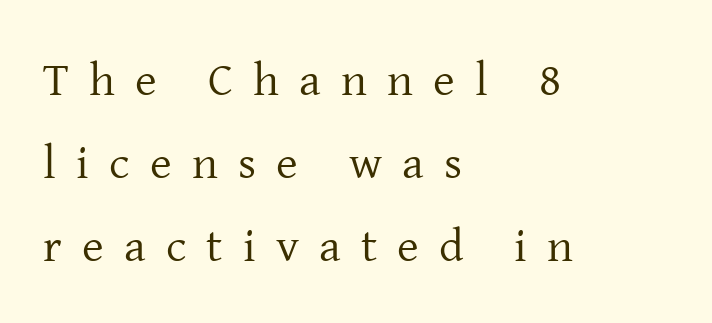
Q: Is the text bold? A: No.
Q: Is the text italic (slanted)? A: No, it is upright.
Q: Is the typeface a serif or a sans-serif typeface? A: Serif.
Q: Is the text underlined? A: No.
Q: How is the paragraph aligned? A: Left-aligned.
Q: Is the spacing between letters normal or unusually wide? A: Unusually wide.
Q: Width (condensed, normal, or wide)? A: Normal.
Q: Stroke contrast? A: Low.
Q: x-height? A: Medium.
Q: Monospaced? A: No.
